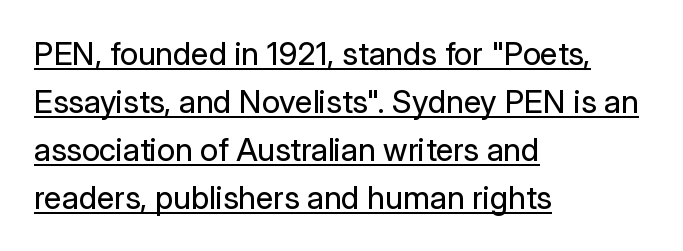
Q: Is the text bold? A: No.
Q: Is the text italic (slanted)? A: No, it is upright.
Q: Is the typeface a serif or a sans-serif typeface? A: Sans-serif.
Q: Is the text underlined? A: Yes.
Q: How is the paragraph aligned? A: Left-aligned.
Q: Is the spacing between letters normal or unusually wide? A: Normal.
Q: Is the spacing between lines tight, normal or loose? A: Normal.
Q: Width (condensed, normal, or wide)? A: Normal.
Q: Stroke contrast? A: Low.
Q: x-height? A: Medium.
Q: Monospaced? A: No.
